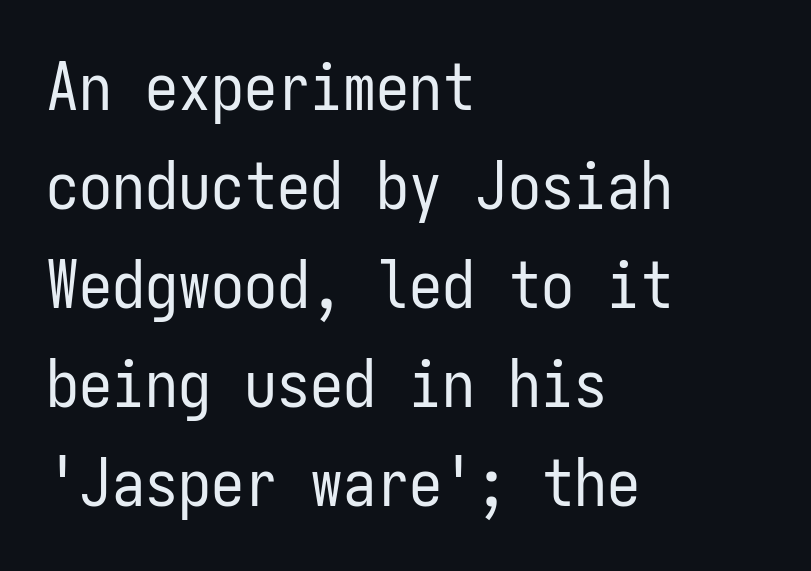
The image shows 66 px regular-weight, condensed sans-serif type, upright, monospaced; set left-aligned, normal line spacing (1.5x), normal letter spacing, not underlined; low stroke contrast and a medium x-height.
